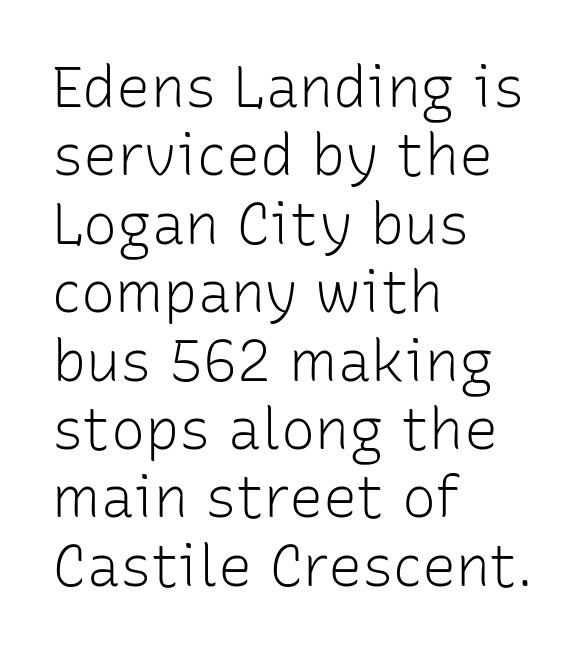
The image shows 57 px light sans-serif type, upright; set left-aligned, line spacing 1.2x, normal letter spacing, not underlined; low stroke contrast and a medium x-height.
